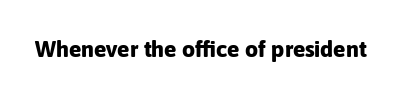
Q: Is the text bold? A: Yes.
Q: Is the text italic (slanted)? A: No, it is upright.
Q: Is the text underlined? A: No.
Q: Is the spacing between letters normal or unusually wide? A: Normal.
